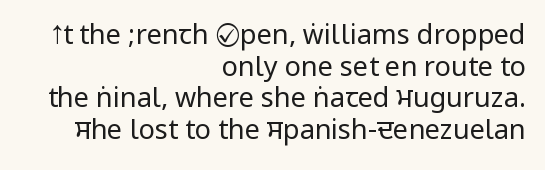
The letters look calm and open, with moderate or lighter stems. Glyph-to-glyph distance matches everyday printed text. It's the straight-up-and-down kind of type. The foot of each line stays bare and open. Caption: multi-line text, flush right, ragged left.
